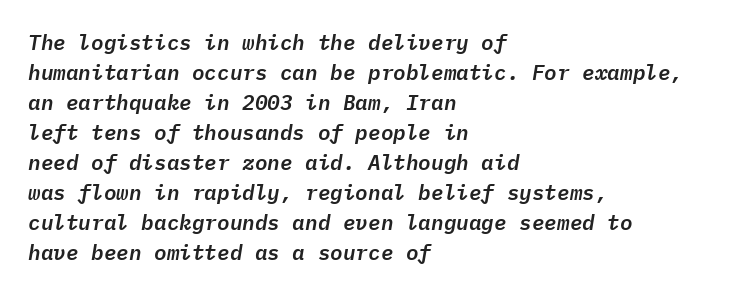
The image shows 21 px text type, italic (leaning right); set left-aligned, normal line spacing (1.43x), normal letter spacing, not underlined.
